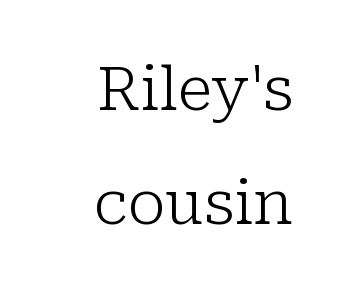
Q: Is the text bold? A: No.
Q: Is the text italic (slanted)? A: No, it is upright.
Q: Is the typeface a serif or a sans-serif typeface? A: Serif.
Q: Is the text underlined? A: No.
Q: How is the paragraph aligned? A: Right-aligned.
Q: Is the spacing between letters normal or unusually wide? A: Normal.
Q: Width (condensed, normal, or wide)? A: Normal.
Q: Stroke contrast? A: Low.
Q: x-height? A: Medium.
Q: Monospaced? A: No.
